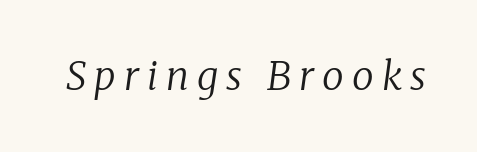
{"serif": "yes", "italic": "yes", "lean": "right", "slant_degrees": 8, "bold": "no", "weight": "regular", "width": "normal", "stroke_contrast": "low", "x_height": "medium", "monospaced": "no", "underline": "no", "letter_spacing": "wide", "letter_spacing_em": 0.21, "glyph_px": 39}
